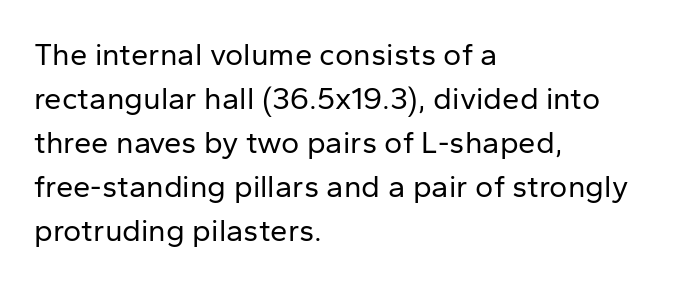
The vertical gap from one line to the next is medium. I'd call this a sans setting — the letters go barefoot. Horizontal alignment here is leftward, the default for most running prose. Has an underline been added? It has not. Tracking value appears to be zero — textbook default spacing.
